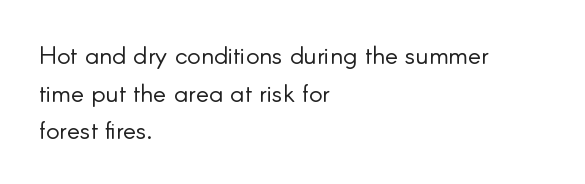
Q: Is the text bold? A: No.
Q: Is the text italic (slanted)? A: No, it is upright.
Q: Is the text underlined? A: No.
Q: How is the paragraph aligned? A: Left-aligned.
Q: Is the spacing between letters normal or unusually wide? A: Normal.
Q: Is the spacing between lines tight, normal or loose? A: Normal.
